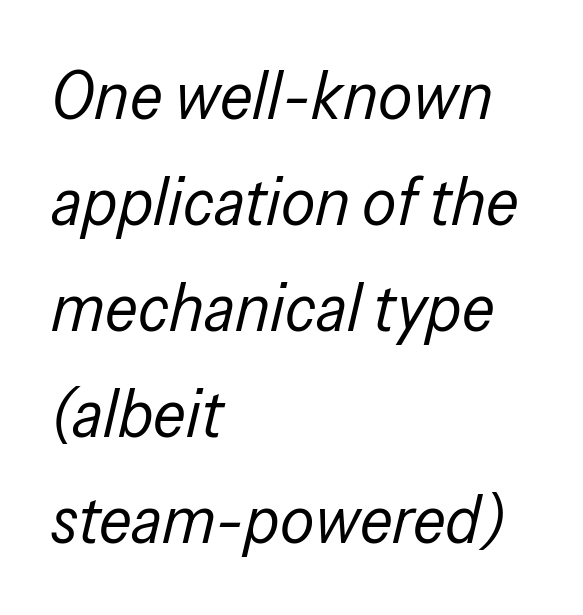
The image shows 68 px regular-weight, condensed type, italic (leaning right); set left-aligned, normal line spacing (1.56x), normal letter spacing, not underlined; low stroke contrast and a medium x-height.
